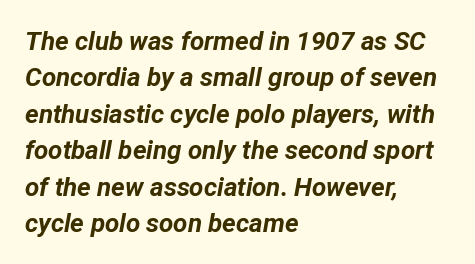
{"italic": "yes", "lean": "right", "slant_degrees": 12, "bold": "yes", "underline": "no", "align": "left", "line_spacing": "normal", "line_spacing_ratio": 1.4, "letter_spacing": "normal", "letter_spacing_em": 0.0, "glyph_px": 26}
